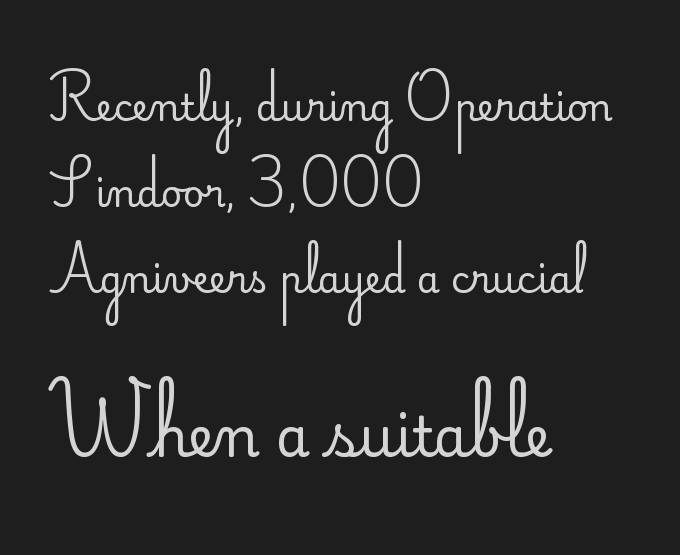
Vertical spacing — loose. Casual observation: everything's shoved over to the left. The type family on display is of the sans-serif kind. The glyphs are unaccompanied by any horizontal stroke below them.
